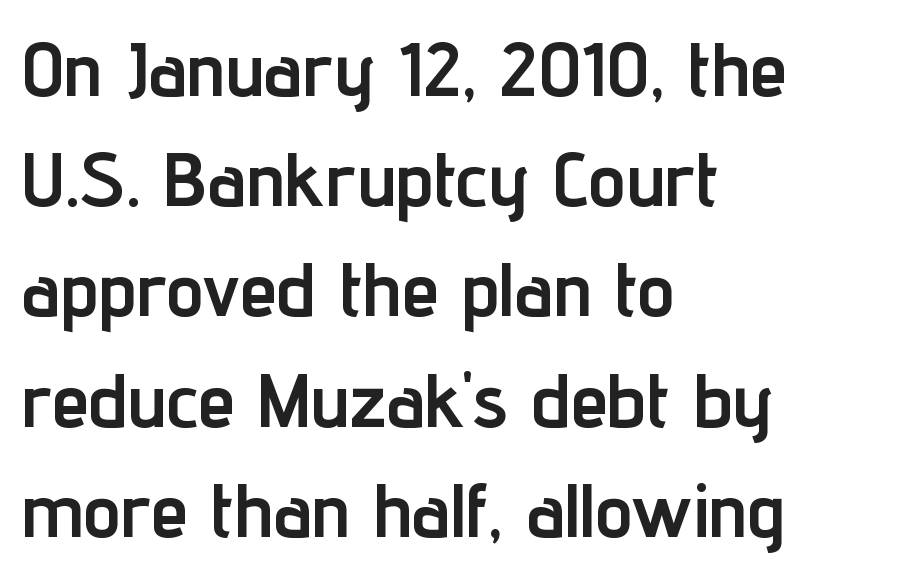
{"serif": "no", "italic": "no", "bold": "yes", "weight": "semibold", "width": "condensed", "stroke_contrast": "low", "x_height": "medium", "monospaced": "no", "underline": "no", "align": "left", "line_spacing": "normal", "line_spacing_ratio": 1.45, "letter_spacing": "normal", "letter_spacing_em": 0.0, "glyph_px": 76}
